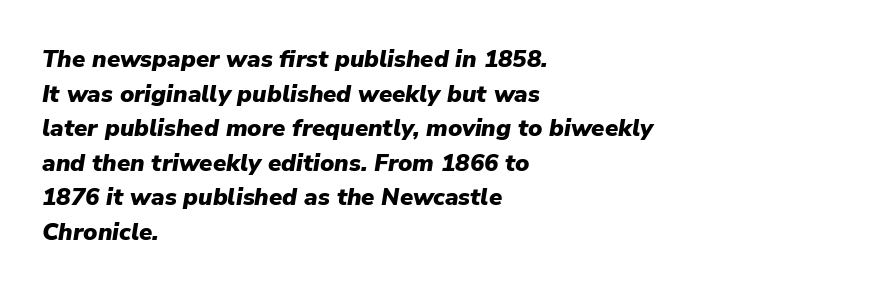
Q: Is the text bold? A: Yes.
Q: Is the text italic (slanted)? A: Yes, it leans right by about 9 degrees.
Q: Is the text underlined? A: No.
Q: How is the paragraph aligned? A: Left-aligned.
Q: Is the spacing between letters normal or unusually wide? A: Normal.
Q: Is the spacing between lines tight, normal or loose? A: Normal.
